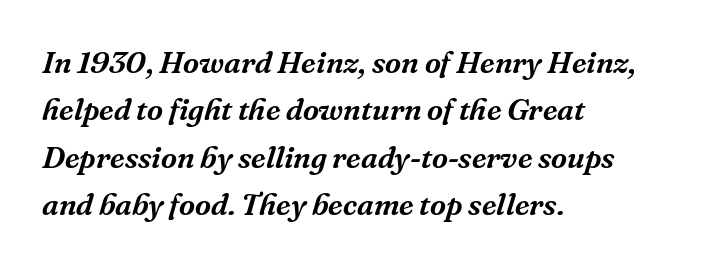
The image shows 31 px serif type, italic (leaning right); set left-aligned, normal line spacing (1.53x), normal letter spacing, not underlined; medium stroke contrast and a medium x-height.
